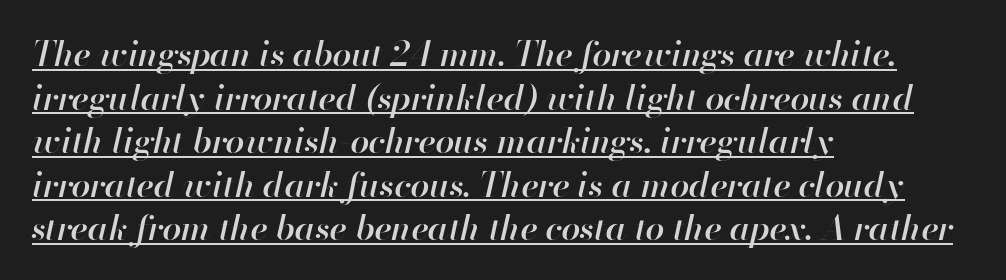
{"italic": "yes", "lean": "right", "slant_degrees": 13, "bold": "semi", "weight": "semibold", "width": "normal", "stroke_contrast": "high", "x_height": "small", "monospaced": "no", "underline": "yes", "align": "left", "line_spacing": "normal", "line_spacing_ratio": 1.28, "letter_spacing": "normal", "letter_spacing_em": 0.0, "glyph_px": 34}
